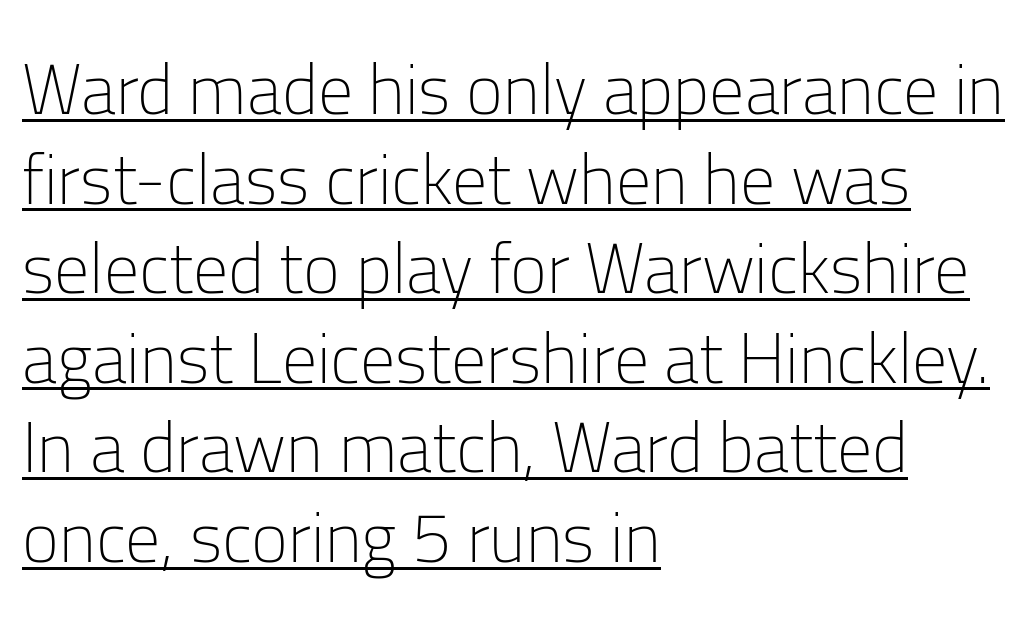
This rendering features underlined lettering. A typesetter would call this proportional, since set widths differ per character. Standard letterfit; no display-style spreading of the glyphs. Short and long lines alike share a common starting point at left.
